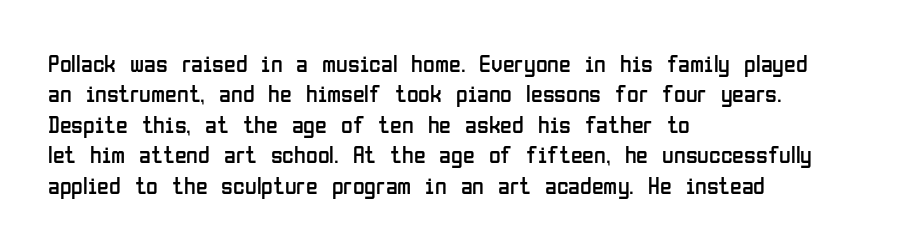
{"italic": "no", "bold": "no", "underline": "no", "align": "left", "line_spacing": "normal", "line_spacing_ratio": 1.27, "letter_spacing": "normal", "letter_spacing_em": 0.0, "glyph_px": 24}
